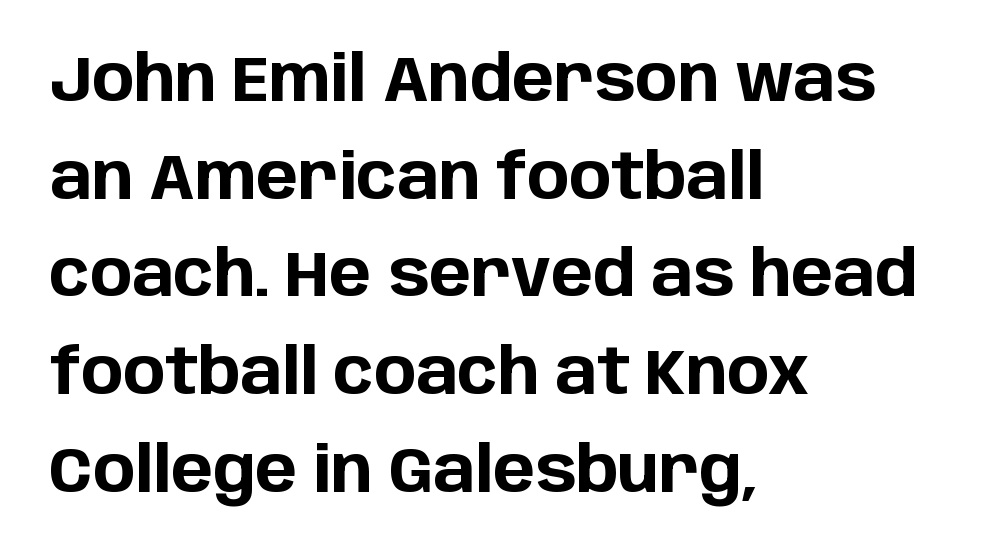
Each row of text sits above clean, open space. This is roman type, the default non-slanted kind. Vertical spacing — default. A typesetter would call this proportional, since set widths differ per character. Compared with typical body copy, the letter spacing here is the same. Stroke terminals: plain, sans-serif.
